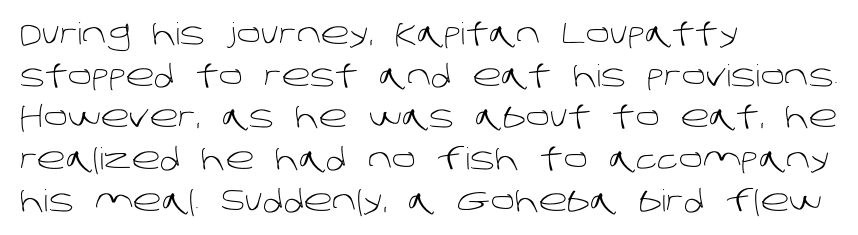
{"serif": "no", "bold": "no", "weight": "light", "width": "normal", "stroke_contrast": "low", "x_height": "large", "monospaced": "no", "underline": "no", "align": "left", "line_spacing": "normal", "line_spacing_ratio": 1.39, "letter_spacing": "normal", "letter_spacing_em": 0.0, "glyph_px": 30}
